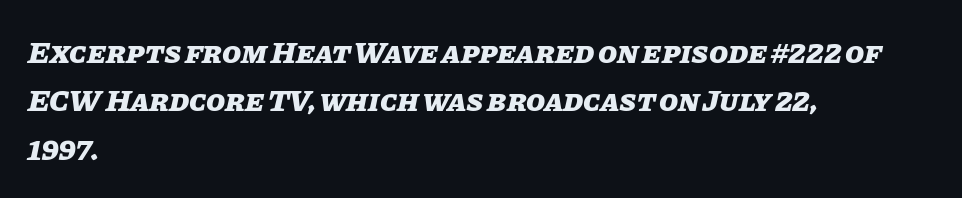
The face used here has the dense, thick strokes of a bold. The area under the type is left untouched. The face used here is proportionally spaced, like ordinary book or web type. Interline gaps are of average width in this sample. These lines are set flush left with a ragged right edge.
